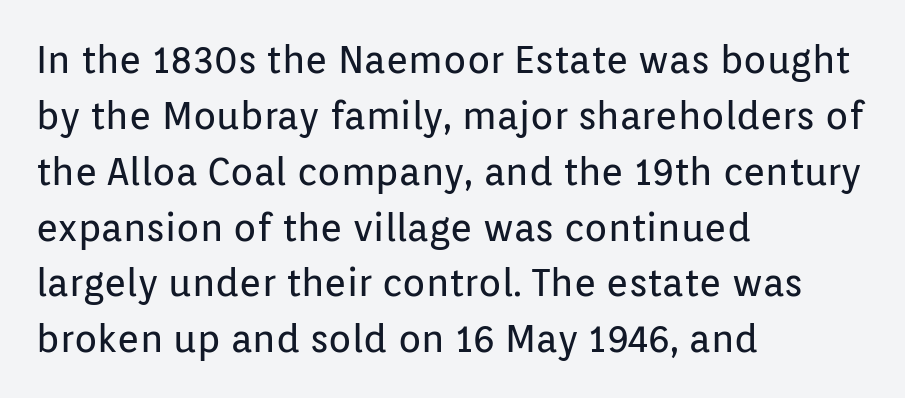
Q: Is the text bold? A: No.
Q: Is the text italic (slanted)? A: No, it is upright.
Q: Is the typeface a serif or a sans-serif typeface? A: Sans-serif.
Q: Is the text underlined? A: No.
Q: How is the paragraph aligned? A: Left-aligned.
Q: Is the spacing between letters normal or unusually wide? A: Normal.
Q: Is the spacing between lines tight, normal or loose? A: Normal.
Q: Width (condensed, normal, or wide)? A: Normal.
Q: Stroke contrast? A: Low.
Q: x-height? A: Medium.
Q: Monospaced? A: No.
